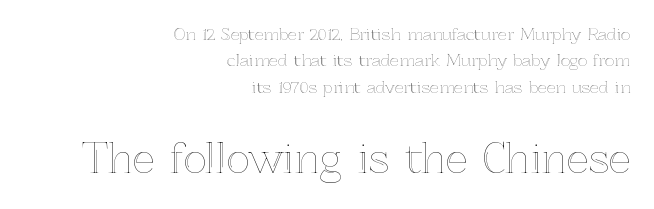
Short and long lines alike share a common ending point at right. The typography opts for an upright posture over an oblique one. Leading matches the norm, producing a regular column. These two chunks differ in scale, with the bottom chunk taking the larger measure.
